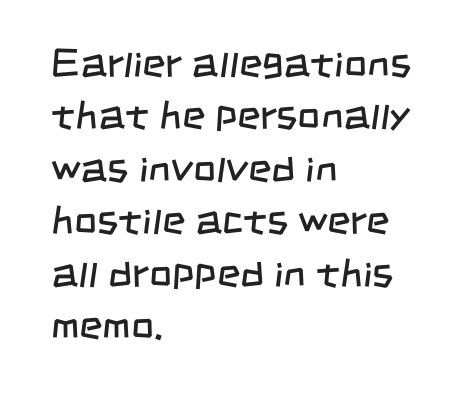
Q: Is the text bold? A: No.
Q: Is the typeface a serif or a sans-serif typeface? A: Sans-serif.
Q: Is the text underlined? A: No.
Q: How is the paragraph aligned? A: Left-aligned.
Q: Is the spacing between letters normal or unusually wide? A: Normal.
Q: Is the spacing between lines tight, normal or loose? A: Normal.
Q: Width (condensed, normal, or wide)? A: Condensed.
Q: Stroke contrast? A: Low.
Q: x-height? A: Large.
Q: Monospaced? A: No.
